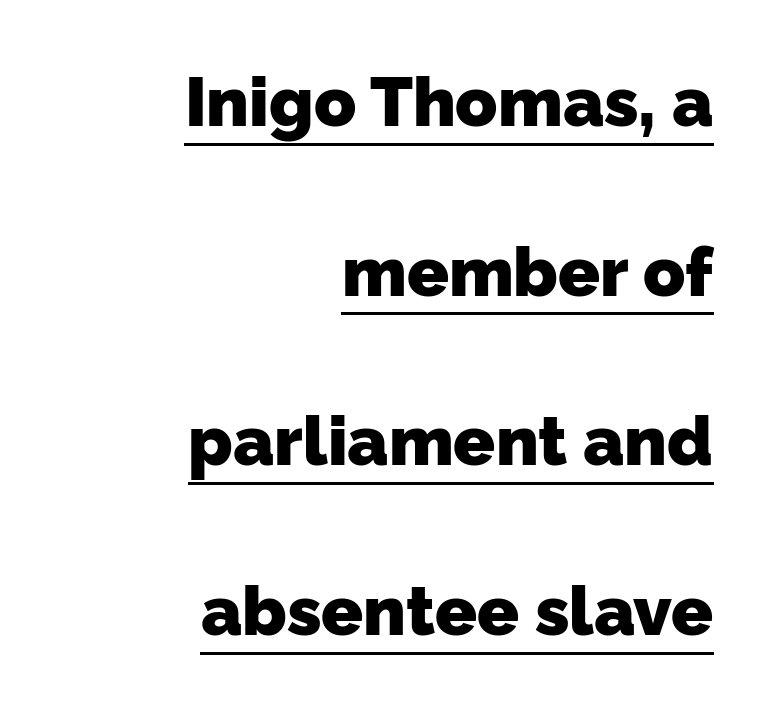
Q: Is the text bold? A: Yes.
Q: Is the typeface a serif or a sans-serif typeface? A: Sans-serif.
Q: Is the text underlined? A: Yes.
Q: How is the paragraph aligned? A: Right-aligned.
Q: Is the spacing between letters normal or unusually wide? A: Normal.
Q: Is the spacing between lines tight, normal or loose? A: Loose.
Q: Width (condensed, normal, or wide)? A: Normal.
Q: Stroke contrast? A: Low.
Q: x-height? A: Medium.
Q: Monospaced? A: No.
